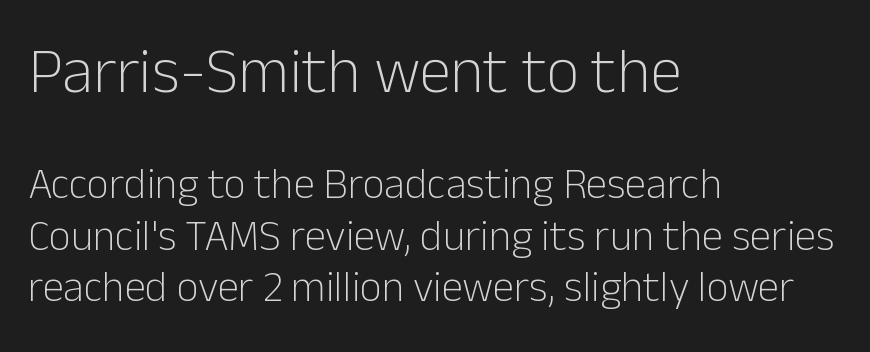
Type size steps down from the first block to the second. No feet cap the strokes, marking this as sans-serif type. How are the letters spaced? Ordinarily, with no added tracking. Decoration check: the copy has no underline. Tall strokes in this sample are plumb rather than angled.
